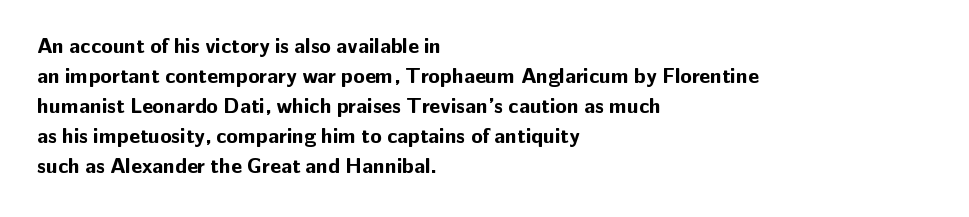
The font's upright variant was chosen for this text. These lines keep a tight, regular rhythm from letter to letter. Notice how thick the strokes are: this is what a full bold looks like. These lines sit exactly where default settings would place them.
